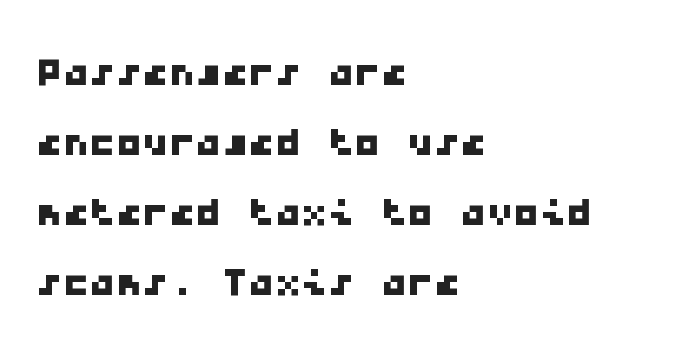
The image shows 53 px wide sans-serif type, monospaced; set left-aligned, normal line spacing (1.32x), normal letter spacing, not underlined; low stroke contrast and a medium x-height.
